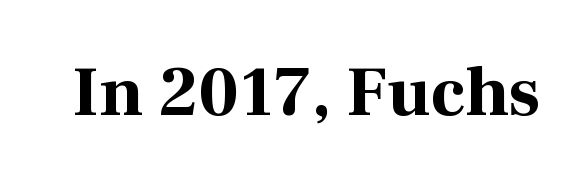
Each glyph is drawn with heavy, bold strokes. A roman cut, with each character standing at attention. Anything drawn beneath the words? Only blank space. Looks like regular typesetting: each glyph gets only the width it needs.
